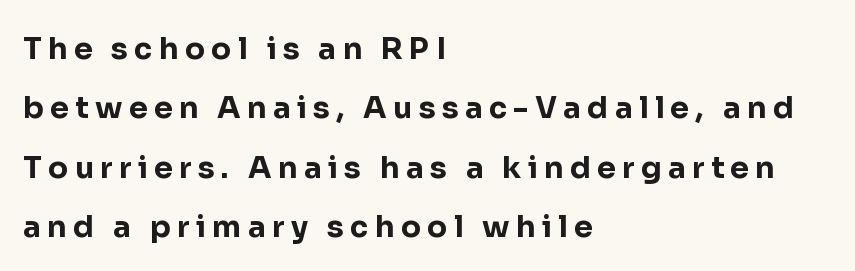
Left-aligned paragraph, ragged on the right. The horizontal fit of the characters is loose and conspicuously gappy. Think of a printed novel: that variable character pitch is what you see here. Horizontal bands of white between lines are thick stripes.
